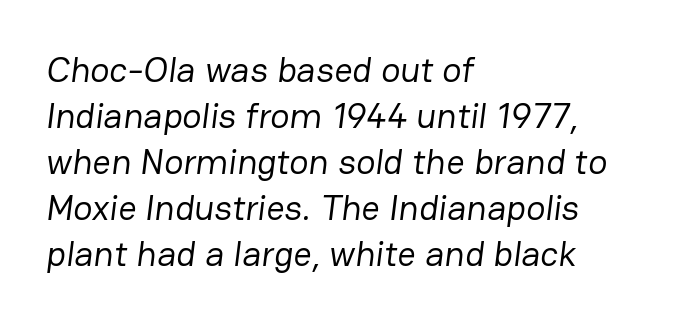
Q: Is the text bold? A: No.
Q: Is the typeface a serif or a sans-serif typeface? A: Sans-serif.
Q: Is the text underlined? A: No.
Q: How is the paragraph aligned? A: Left-aligned.
Q: Is the spacing between letters normal or unusually wide? A: Normal.
Q: Is the spacing between lines tight, normal or loose? A: Normal.
Q: Width (condensed, normal, or wide)? A: Normal.
Q: Stroke contrast? A: Low.
Q: x-height? A: Medium.
Q: Monospaced? A: No.
